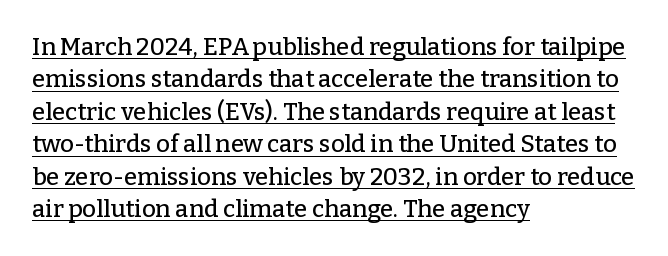
{"italic": "no", "underline": "yes", "align": "left", "line_spacing": "normal", "line_spacing_ratio": 1.35, "letter_spacing": "normal", "letter_spacing_em": 0.0, "glyph_px": 24}
